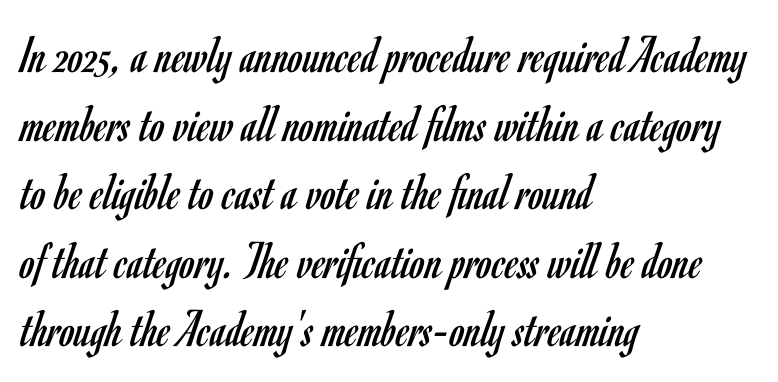
{"serif": "no", "bold": "no", "weight": "regular", "width": "condensed", "stroke_contrast": "low", "x_height": "small", "monospaced": "no", "underline": "no", "align": "left", "line_spacing": "normal", "line_spacing_ratio": 1.27, "letter_spacing": "normal", "letter_spacing_em": 0.0, "glyph_px": 54}
